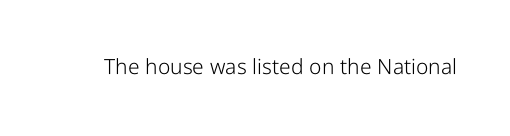
The passage shown is not underscored anywhere. The font's upright variant was chosen for this text. Stems here are at most as thick as an everyday book face. Observe the ordinary spacing: letters are neighbours, not strangers.
